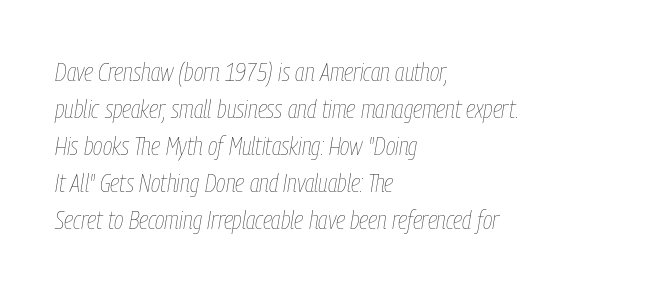
{"italic": "yes", "lean": "right", "slant_degrees": 9, "bold": "no", "underline": "no", "align": "left", "line_spacing": "normal", "line_spacing_ratio": 1.42, "letter_spacing": "normal", "letter_spacing_em": 0.0, "glyph_px": 26}
